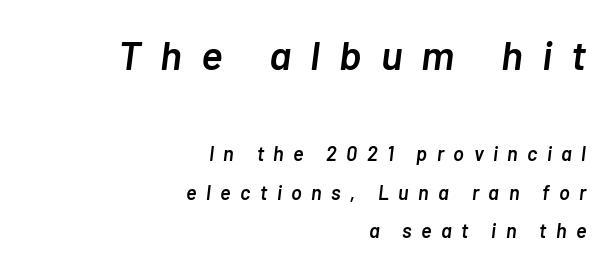
{"italic": "yes", "lean": "right", "slant_degrees": 7, "bold": "semi", "weight": "semibold", "width": "normal", "stroke_contrast": "low", "x_height": "medium", "monospaced": "no", "underline": "no", "align": "right", "line_spacing": "loose", "line_spacing_ratio": 1.93, "letter_spacing": "wide", "letter_spacing_em": 0.47, "larger_block": "first", "size_ratio": 2.05, "glyph_px": 41}
